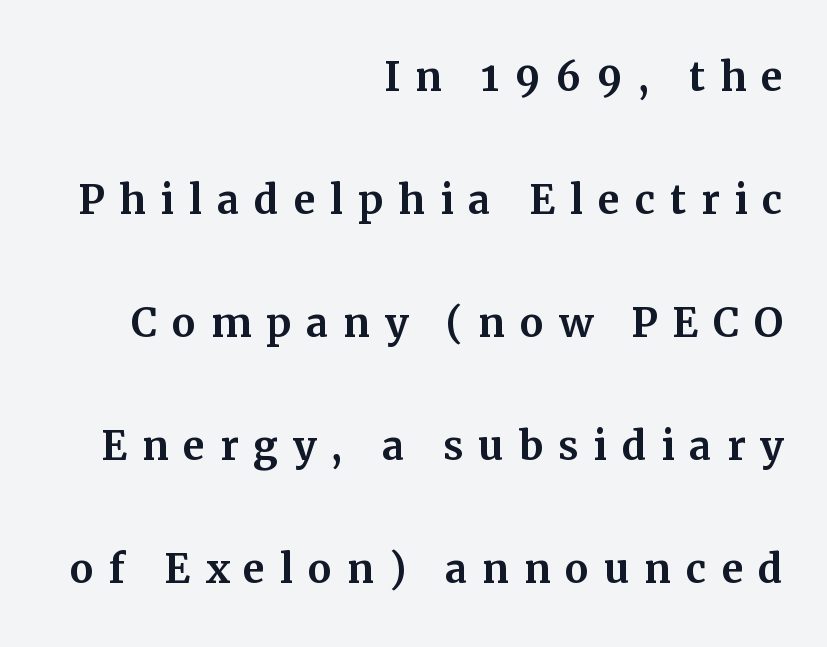
Q: Is the text italic (slanted)? A: No, it is upright.
Q: Is the typeface a serif or a sans-serif typeface? A: Serif.
Q: Is the text underlined? A: No.
Q: How is the paragraph aligned? A: Right-aligned.
Q: Is the spacing between letters normal or unusually wide? A: Unusually wide.
Q: Is the spacing between lines tight, normal or loose? A: Loose.
Q: Width (condensed, normal, or wide)? A: Normal.
Q: Stroke contrast? A: Medium.
Q: x-height? A: Medium.
Q: Monospaced? A: No.
